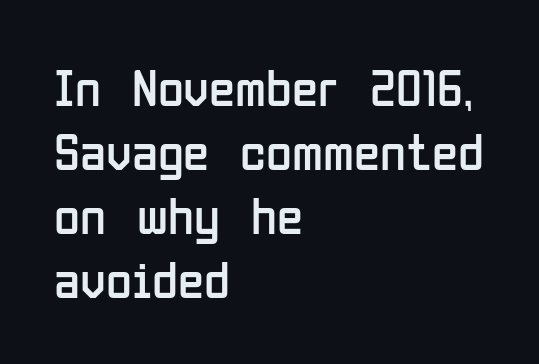
{"serif": "no", "italic": "no", "bold": "no", "weight": "regular", "width": "condensed", "stroke_contrast": "low", "x_height": "medium", "monospaced": "no", "underline": "no", "align": "left", "line_spacing_ratio": 1.21, "letter_spacing": "normal", "letter_spacing_em": 0.0, "glyph_px": 53}
